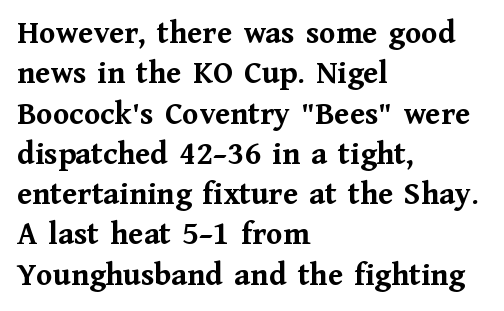
Rendered with straight, roman letterforms. Quick note: underline off. All the whitespace from short lines collects on the right. These lines are rendered in a variable-pitch font. Every letter is thick-stroked: bold, no question.
